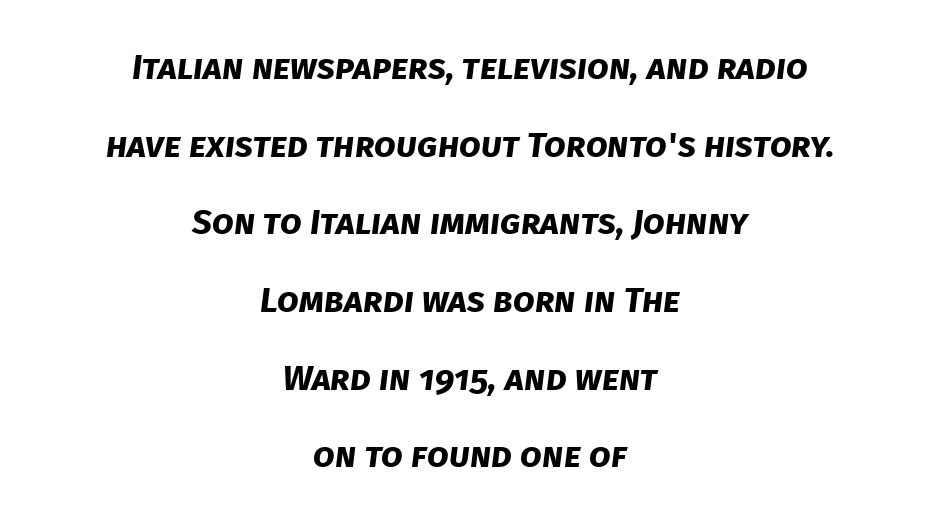
Glyph-to-glyph distance matches everyday printed text. You could not count columns in this text — the font is proportionally spaced. Students, this is bold: see how much ink each stroke carries. This sample is center-justified, so both line endings float freely. The space directly below the letters is spotless.
